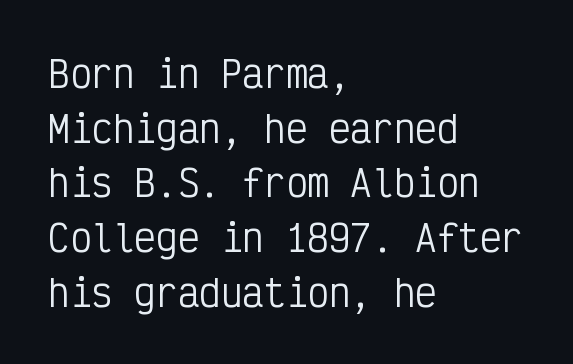
Q: Is the text bold? A: No.
Q: Is the text italic (slanted)? A: No, it is upright.
Q: Is the typeface a serif or a sans-serif typeface? A: Sans-serif.
Q: Is the text underlined? A: No.
Q: How is the paragraph aligned? A: Left-aligned.
Q: Is the spacing between letters normal or unusually wide? A: Normal.
Q: Is the spacing between lines tight, normal or loose? A: Normal.
Q: Width (condensed, normal, or wide)? A: Condensed.
Q: Stroke contrast? A: Low.
Q: x-height? A: Medium.
Q: Monospaced? A: Yes.
